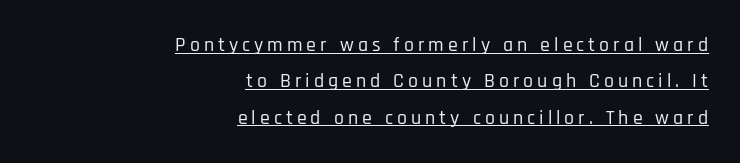
Line endings align vertically; line beginnings do not. The typesetter has applied underlining to the passage shown. Words appear elongated and porous because spacing is wide. Is there any slant? The stems are plumb.
